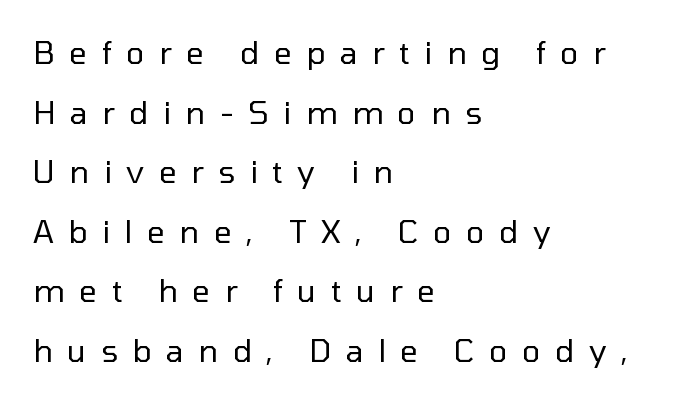
The type family on display is of the sans-serif kind. Honestly, the letter spacing is so wide it's the main thing you notice. The line-height multiplier appears high, well above default. Character widths vary here, with narrow letters taking less room than wide ones. Does the copy run flush right? No — it runs flush left. Stroke thickness stays within the range of a standard reading face or lighter.
